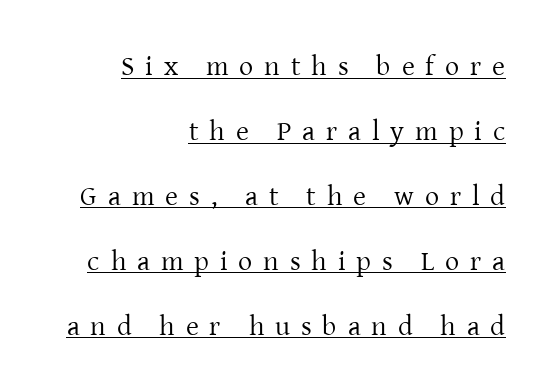
The image shows 28 px regular-weight serif type, upright; set right-aligned, loose line spacing (2.32x), unusually wide letter spacing (+0.39 em), underlined; low stroke contrast and a medium x-height.
